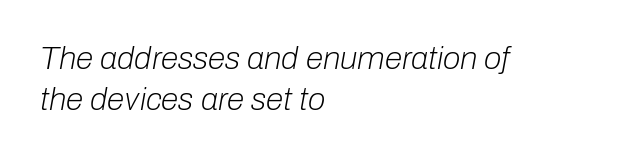
The strip under each line holds only bare page. There is no visible air inserted between adjacent glyphs. Posture: slanted. Caption: multi-line text, flush left, ragged right. Vertically, the passage feels balanced, rows spaced as you'd expect. Is this a heavy cut? Hardly; it is regular or lighter.
